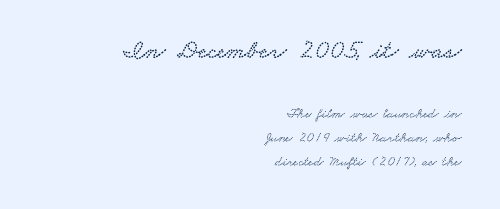
Q: Is the text underlined? A: No.
Q: How is the paragraph aligned? A: Right-aligned.
Q: Is the spacing between letters normal or unusually wide? A: Normal.
Q: Which block of text is set in a larger size, the first (top) or the second (bottom)? A: The first (top) one.
